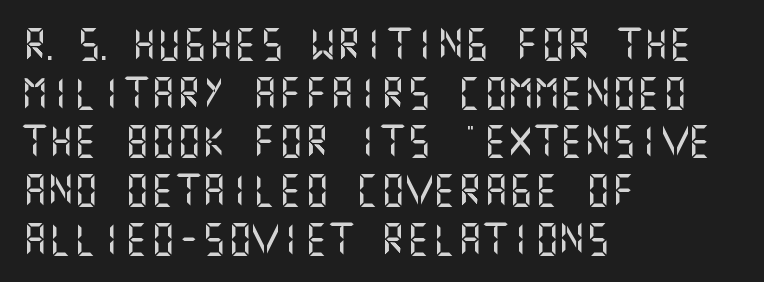
{"serif": "no", "italic": "no", "width": "normal", "stroke_contrast": "medium", "x_height": "large", "underline": "no", "align": "left", "line_spacing": "normal", "line_spacing_ratio": 1.52, "letter_spacing": "normal", "letter_spacing_em": 0.0, "glyph_px": 32}
